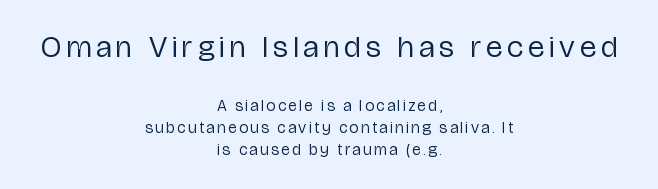
The face looks like a standard text weight, possibly lighter. Nope, no serifs anywhere on these letters. Words float on clear page, feet unadorned. Bigger letters appear in the top chunk; the bottom chunk is reduced. Compared with a flush-left layout, this one balances lines on the center instead.
